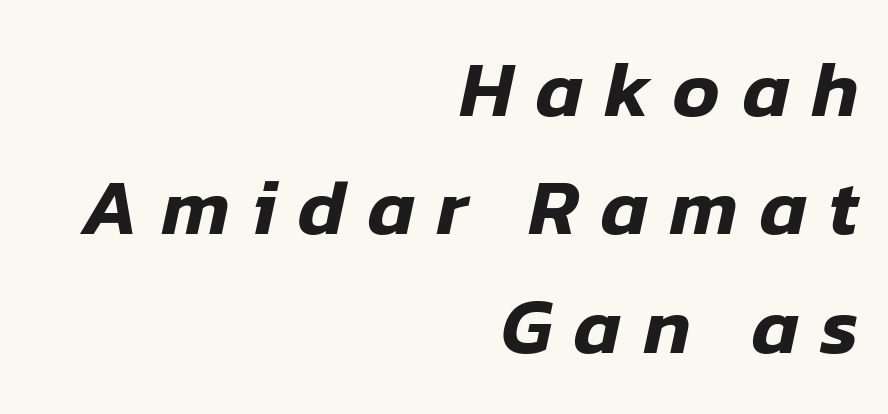
When letters slant like this, we call the style italic. Clear beneath every line of the passage. The face used here is proportionally spaced, like ordinary book or web type. One glance says typical: line gaps are just what's usual. Right-aligned paragraph, ragged on the left. The face used here is rendered with a markedly widened letterfit.
